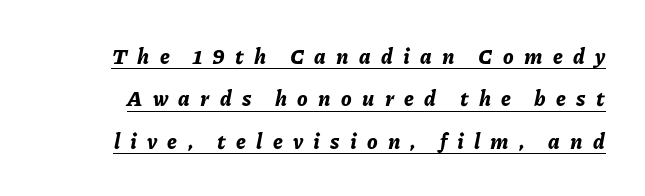
Q: Is the text bold? A: Yes.
Q: Is the text italic (slanted)? A: Yes, it leans right by about 11 degrees.
Q: Is the text underlined? A: Yes.
Q: Is the spacing between letters normal or unusually wide? A: Unusually wide.
Q: Is the spacing between lines tight, normal or loose? A: Loose.
